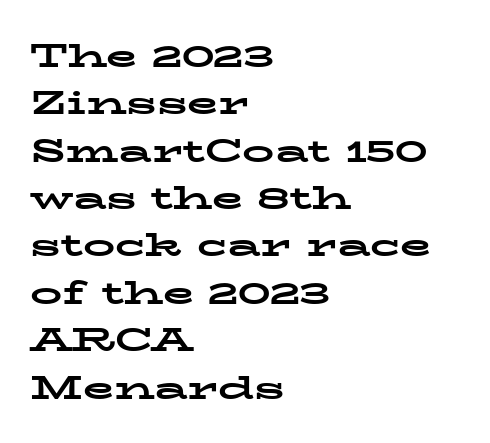
Q: Is the text bold? A: Yes.
Q: Is the text italic (slanted)? A: No, it is upright.
Q: Is the typeface a serif or a sans-serif typeface? A: Serif.
Q: Is the text underlined? A: No.
Q: How is the paragraph aligned? A: Left-aligned.
Q: Is the spacing between letters normal or unusually wide? A: Normal.
Q: Is the spacing between lines tight, normal or loose? A: Normal.
Q: Width (condensed, normal, or wide)? A: Wide.
Q: Stroke contrast? A: Low.
Q: x-height? A: Medium.
Q: Monospaced? A: No.
